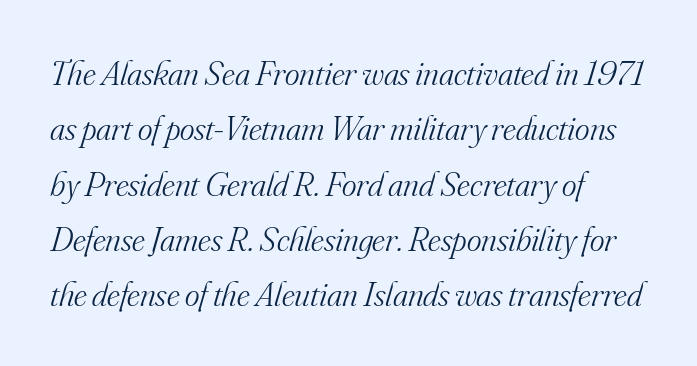
Q: Is the text bold? A: No.
Q: Is the text italic (slanted)? A: Yes, it leans right by about 16 degrees.
Q: Is the typeface a serif or a sans-serif typeface? A: Serif.
Q: Is the text underlined? A: No.
Q: How is the paragraph aligned? A: Left-aligned.
Q: Is the spacing between letters normal or unusually wide? A: Normal.
Q: Is the spacing between lines tight, normal or loose? A: Normal.
Q: Width (condensed, normal, or wide)? A: Normal.
Q: Stroke contrast? A: Medium.
Q: x-height? A: Small.
Q: Monospaced? A: No.
